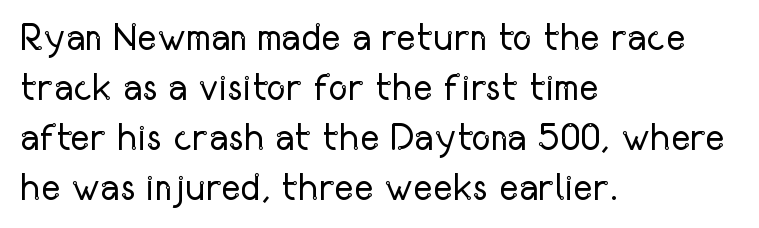
The image shows 37 px regular-weight, condensed sans-serif type, upright; set left-aligned, normal line spacing (1.35x), normal letter spacing, not underlined; low stroke contrast and a medium x-height.
